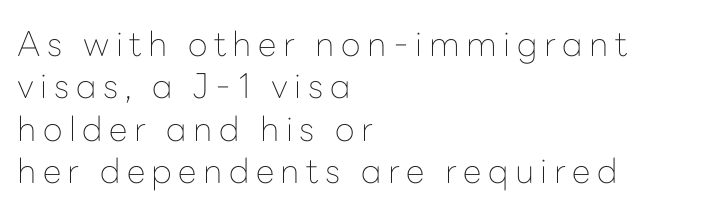
The image shows 34 px thin sans-serif type, upright; set left-aligned, normal line spacing (1.25x), not underlined; low stroke contrast and a medium x-height.
